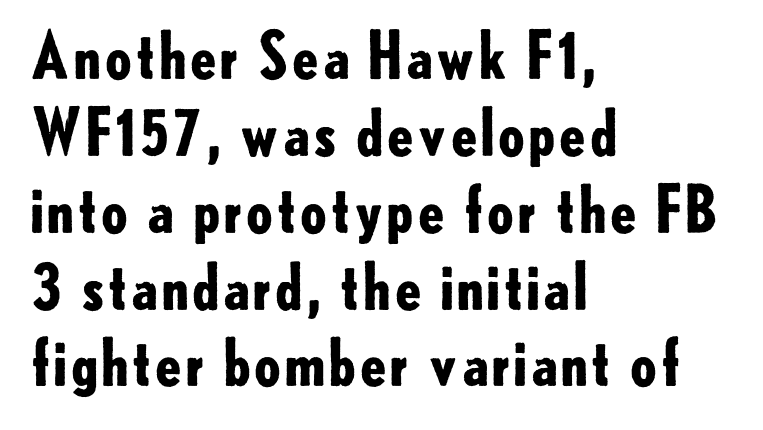
The image shows 63 px bold sans-serif type, upright; set left-aligned, line spacing 1.22x, normal letter spacing, not underlined; low stroke contrast and a small x-height.
